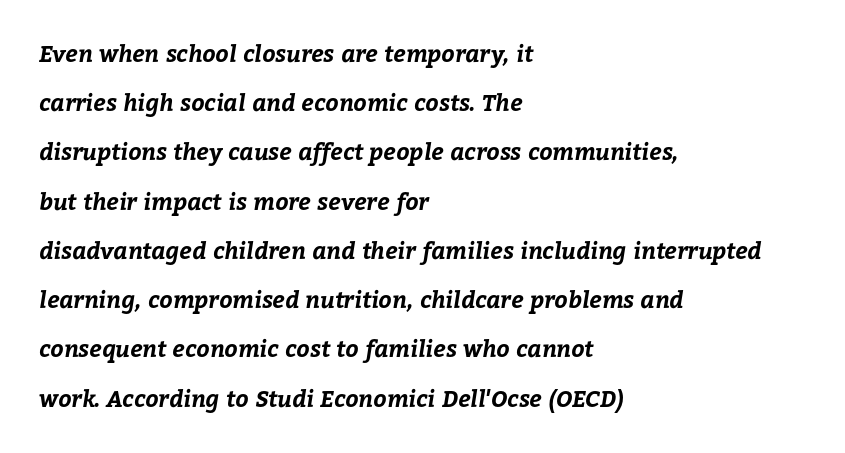
The image shows 23 px bold type; set left-aligned, loose line spacing (2.14x), normal letter spacing, not underlined.
